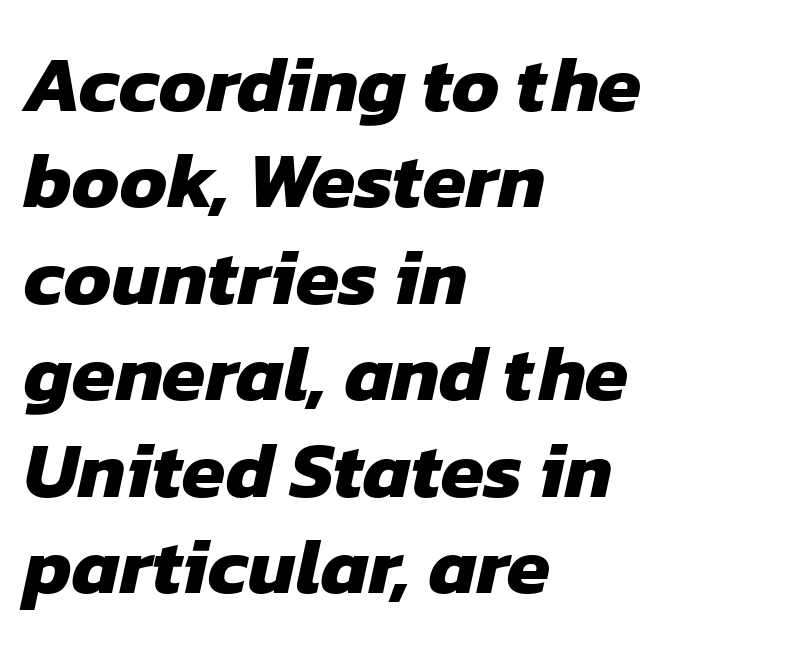
{"serif": "no", "bold": "yes", "weight": "heavy", "width": "normal", "stroke_contrast": "low", "x_height": "medium", "monospaced": "no", "underline": "no", "align": "left", "line_spacing_ratio": 1.22, "letter_spacing": "normal", "letter_spacing_em": 0.0, "glyph_px": 79}
